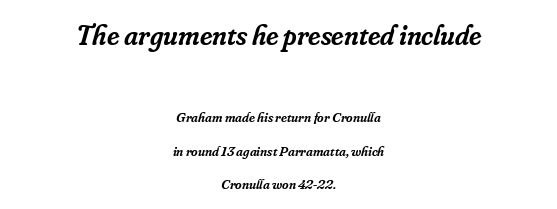
Is this a fixed-width face? No — the glyphs have proportional, varying widths. Look at the tracking — it's just the regular setting, nothing added. Just letters on the line, the space beneath them empty. Does the weight exceed regular? Yes, but only to semibold. These lines are centered, leaving both edges ragged.
